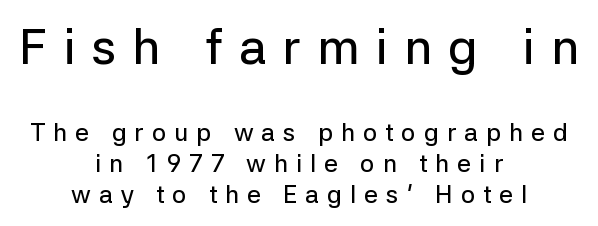
The image shows 50 px sans-serif type, upright; set centered, line spacing 1.23x, unusually wide letter spacing (+0.32 em), not underlined; the first (top) block is 2.0x larger; low stroke contrast and a medium x-height.
